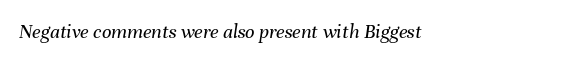
Q: Is the text bold? A: No.
Q: Is the text italic (slanted)? A: Yes, it leans right by about 8 degrees.
Q: Is the text underlined? A: No.
Q: Is the spacing between letters normal or unusually wide? A: Normal.
